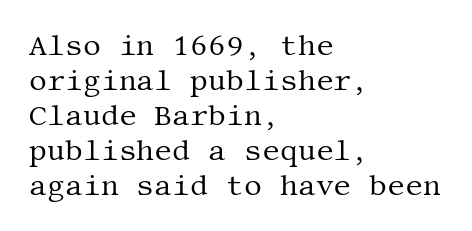
The image shows 28 px regular-weight serif type, upright; set left-aligned, normal line spacing (1.25x), normal letter spacing, not underlined; medium stroke contrast and a large x-height.
